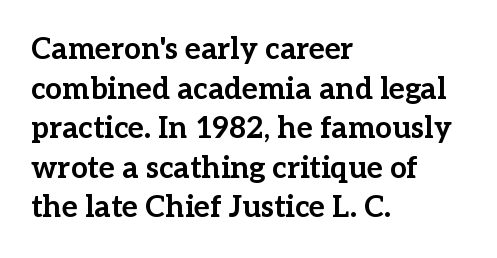
These lines are composed in type with serifs. There is no visible air inserted between adjacent glyphs. Character widths vary here, with narrow letters taking less room than wide ones. Honestly, the row spacing looks completely unremarkable. Quick note: not italic, upright. Does the copy run flush right? No — it runs flush left.
